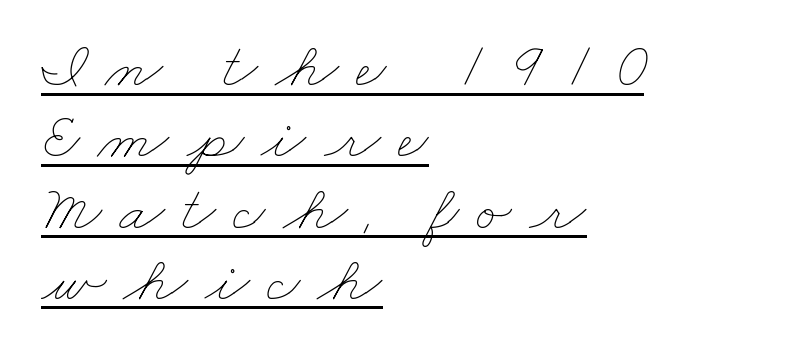
Q: Is the text bold? A: No.
Q: Is the text underlined? A: Yes.
Q: How is the paragraph aligned? A: Left-aligned.
Q: Is the spacing between letters normal or unusually wide? A: Unusually wide.
Q: Is the spacing between lines tight, normal or loose? A: Tight.
Q: Width (condensed, normal, or wide)? A: Wide.
Q: Stroke contrast? A: Low.
Q: x-height? A: Small.
Q: Monospaced? A: No.
